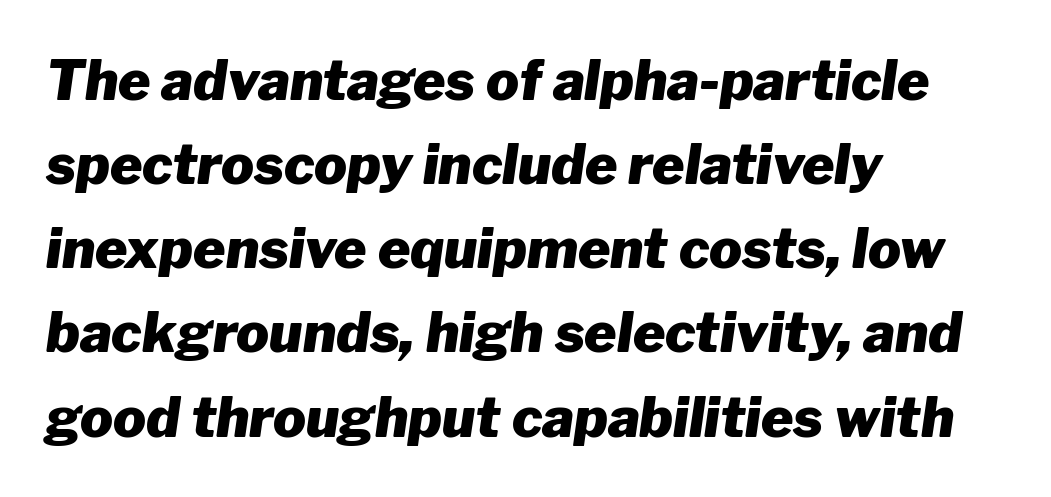
Honestly, there is no underline to notice here at all. Each line starts at the same left margin while the right side varies. Is this a fixed-width face? No — the glyphs have proportional, varying widths. In terms of leading, this rendering sits right in the middle. In terms of weight, the rendering is a true, heavy bold.
